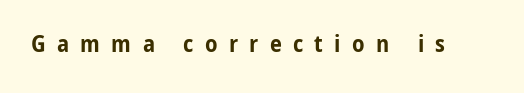
{"italic": "no", "bold": "yes", "underline": "no", "letter_spacing": "wide", "letter_spacing_em": 0.47, "glyph_px": 24}
